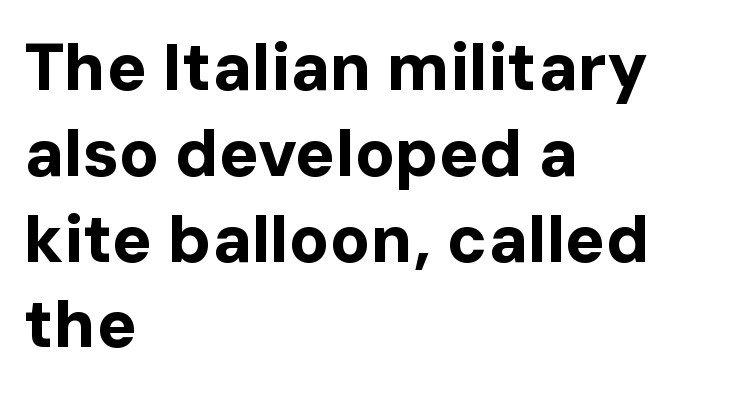
Look at the stroke-to-counter ratio: heavy, a bold. Casual observation: everything's shoved over to the left. Underlining? Definitely not there. This sample has the flowing, uneven cadence of proportional lettering. The rows are spaced the way most documents space them. Look at the tracking — it's just the regular setting, nothing added.
